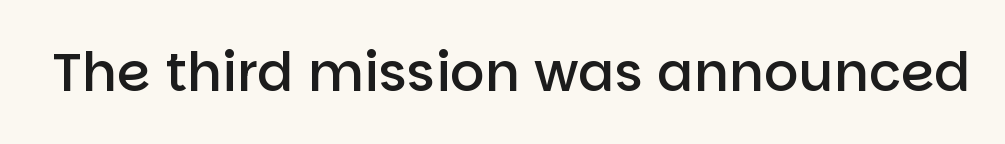
Letters rest on an invisible, unmarked baseline. Here the designer chose a conventional face with non-uniform glyph widths. The face used here is rendered with its standard letterfit. A typesetter would label this face a sans. A fair bit of extra ink — the face is semibold, not bold. The font's upright variant was chosen for this text.
